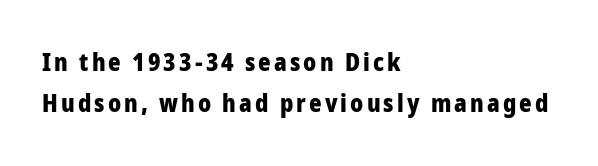
The image shows 24 px bold type, upright; set left-aligned, normal line spacing (1.69x), not underlined.
